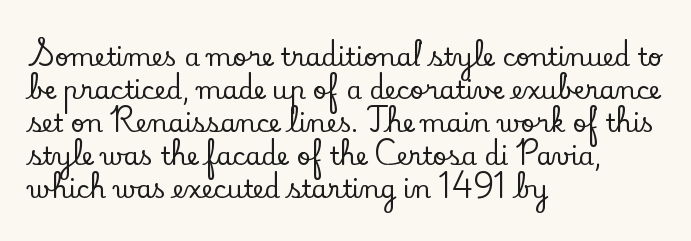
Q: Is the text italic (slanted)? A: No, it is upright.
Q: Is the text underlined? A: No.
Q: How is the paragraph aligned? A: Left-aligned.
Q: Is the spacing between letters normal or unusually wide? A: Normal.
Q: Is the spacing between lines tight, normal or loose? A: Normal.
